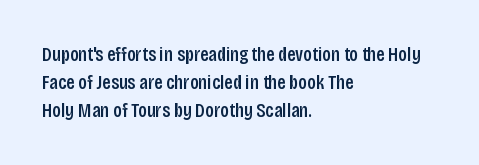
{"italic": "no", "bold": "semi", "underline": "no", "align": "left", "line_spacing": "normal", "line_spacing_ratio": 1.4, "letter_spacing": "normal", "letter_spacing_em": 0.0, "glyph_px": 20}
